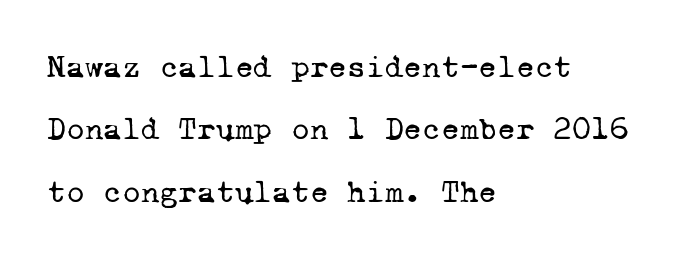
Q: Is the text bold? A: No.
Q: Is the typeface a serif or a sans-serif typeface? A: Serif.
Q: Is the text underlined? A: No.
Q: How is the paragraph aligned? A: Left-aligned.
Q: Is the spacing between letters normal or unusually wide? A: Normal.
Q: Is the spacing between lines tight, normal or loose? A: Loose.
Q: Width (condensed, normal, or wide)? A: Normal.
Q: Stroke contrast? A: Low.
Q: x-height? A: Medium.
Q: Monospaced? A: Yes.
